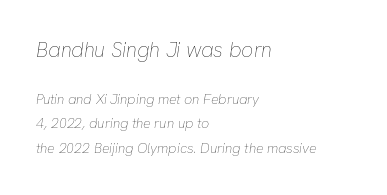
The face used here has a pronounced slope to its letters. Teacher's note: observe the even left margin — that is flush-left alignment. Counters stay open thanks to moderate or lighter strokes. The face used here appears at its bigger size in the upper chunk. The gaps between neighbouring characters are ordinary and unremarkable. Words float on clear page, feet unadorned.
